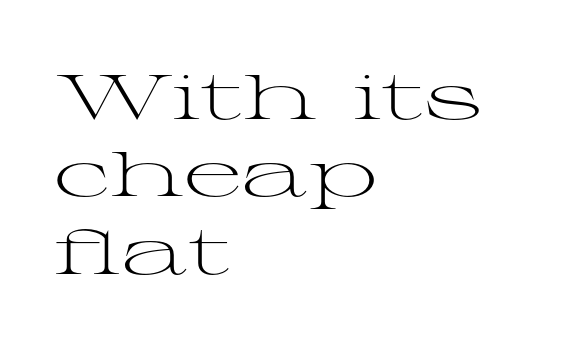
The image shows 63 px light, wide serif type, upright; set left-aligned, line spacing 1.23x, normal letter spacing, not underlined; medium stroke contrast and a medium x-height.
